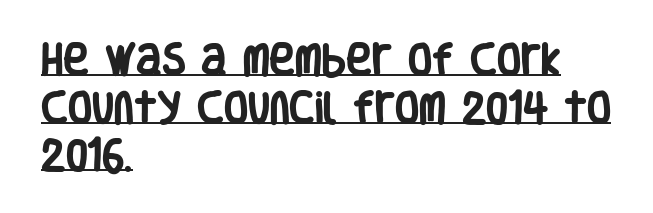
Q: Is the text bold? A: Yes.
Q: Is the text italic (slanted)? A: No, it is upright.
Q: Is the typeface a serif or a sans-serif typeface? A: Sans-serif.
Q: Is the text underlined? A: Yes.
Q: How is the paragraph aligned? A: Left-aligned.
Q: Is the spacing between letters normal or unusually wide? A: Normal.
Q: Is the spacing between lines tight, normal or loose? A: Normal.
Q: Width (condensed, normal, or wide)? A: Condensed.
Q: Stroke contrast? A: Low.
Q: x-height? A: Large.
Q: Monospaced? A: No.
